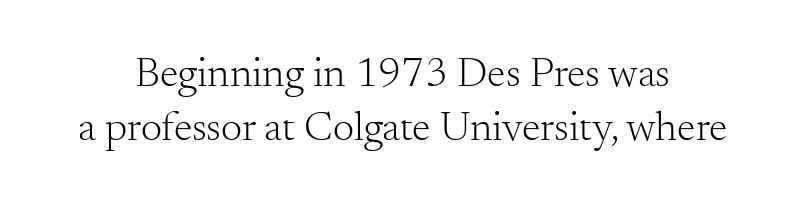
{"serif": "yes", "italic": "no", "bold": "no", "weight": "light", "width": "normal", "stroke_contrast": "medium", "x_height": "small", "monospaced": "no", "underline": "no", "align": "center", "line_spacing": "normal", "line_spacing_ratio": 1.28, "letter_spacing": "normal", "letter_spacing_em": 0.0, "glyph_px": 42}
